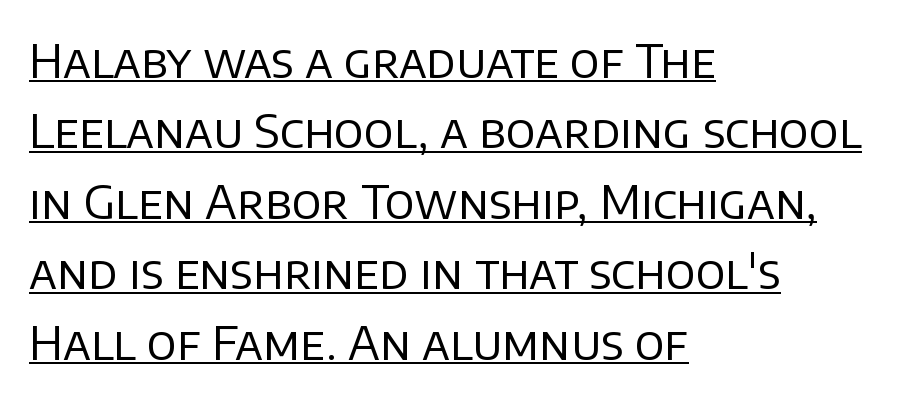
The paragraph has a hard left edge and a soft right edge. Think of a printed novel: that variable character pitch is what you see here. The designer went with a sans here, leaving each stem footless. Compared with undecorated copy, this sample adds a rule below the words.
